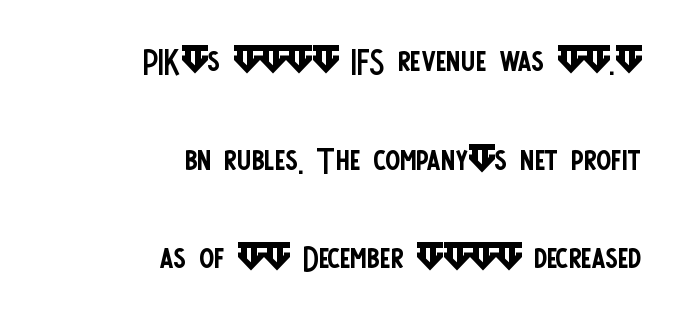
Q: Is the text bold? A: No.
Q: Is the text italic (slanted)? A: No, it is upright.
Q: Is the typeface a serif or a sans-serif typeface? A: Sans-serif.
Q: Is the text underlined? A: No.
Q: How is the paragraph aligned? A: Right-aligned.
Q: Is the spacing between letters normal or unusually wide? A: Normal.
Q: Is the spacing between lines tight, normal or loose? A: Loose.
Q: Width (condensed, normal, or wide)? A: Condensed.
Q: Stroke contrast? A: Low.
Q: x-height? A: Large.
Q: Monospaced? A: No.
